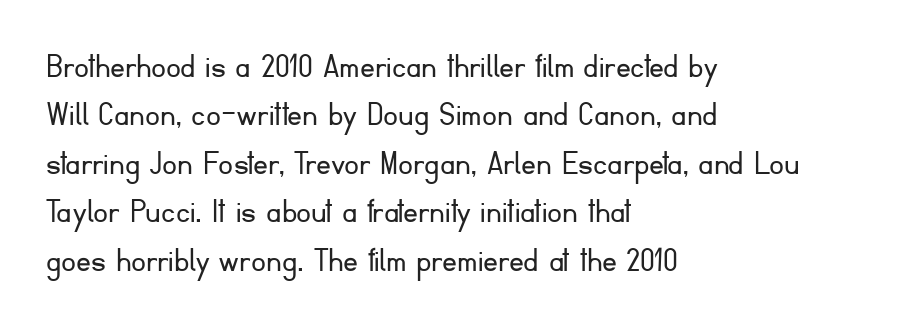
Vertical spacing — default. Check where the strokes stop: nothing finishes them off — pure sans. The strokes carry an ordinary text weight at most. Here the designer chose a conventional face with non-uniform glyph widths. In CSS terms this would be text-align: left.
